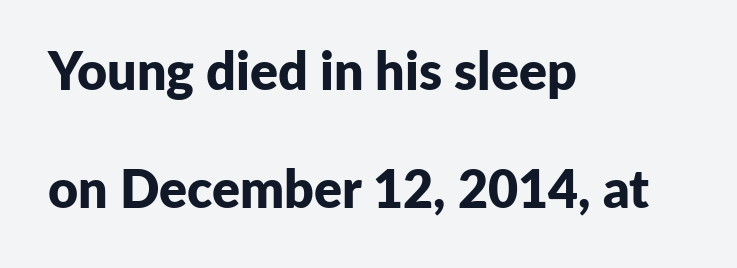
The image shows 52 px bold sans-serif type, upright; set left-aligned, loose line spacing (2.27x), normal letter spacing, not underlined; low stroke contrast and a medium x-height.
